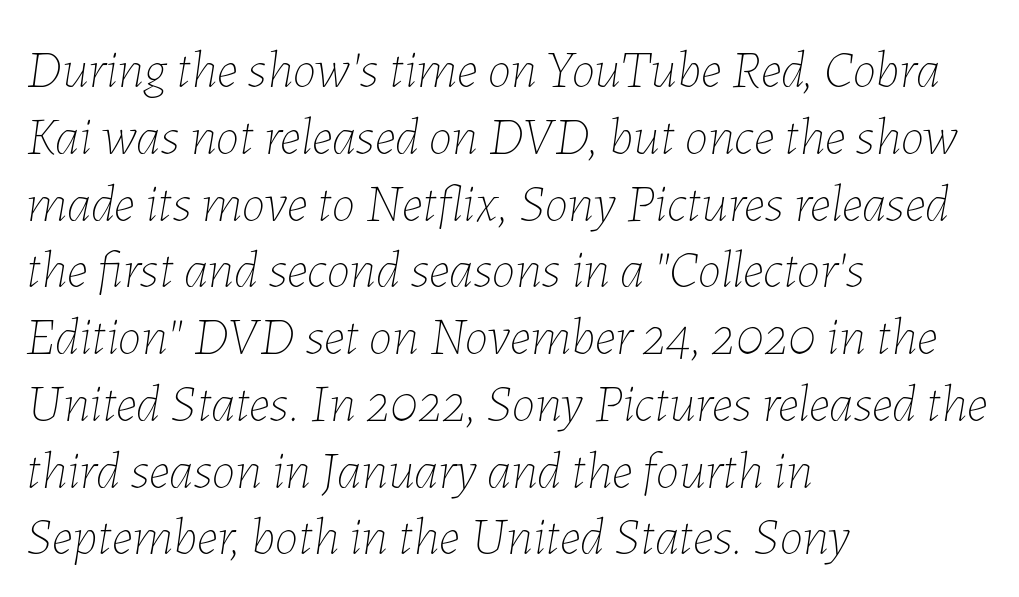
Visually the block forms a straight wall on the left and a jagged coastline on the right. These lines keep a tight, regular rhythm from letter to letter. Each row of text sits above clean, open space. The lines sit at an ordinary, default distance from one another. The passage shown is typed in a proportional face where columns would drift.
